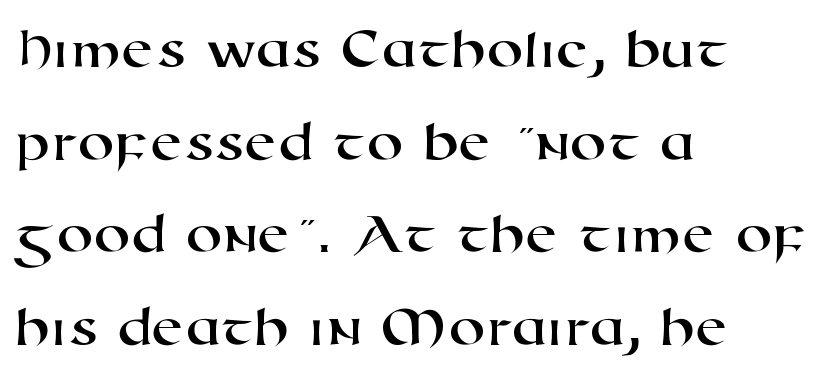
Serif or sans? Sans — the stroke terminals are bare. Nobody touched the tracking dial on this one. Horizontal bands of white between lines are of average thickness. Each line starts at the same left margin while the right side varies. The specimen omits any rule beneath the text block's lines.
